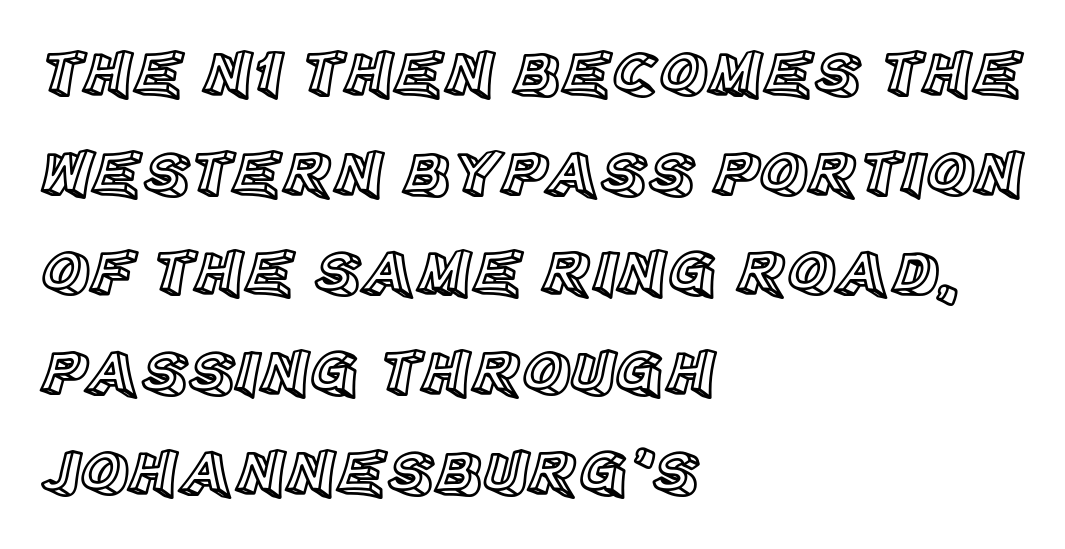
Q: Is the text italic (slanted)? A: Yes.
Q: Is the text underlined? A: No.
Q: How is the paragraph aligned? A: Left-aligned.
Q: Is the spacing between letters normal or unusually wide? A: Normal.
Q: Is the spacing between lines tight, normal or loose? A: Normal.
Q: Width (condensed, normal, or wide)? A: Normal.
Q: x-height? A: Large.
Q: Monospaced? A: No.
